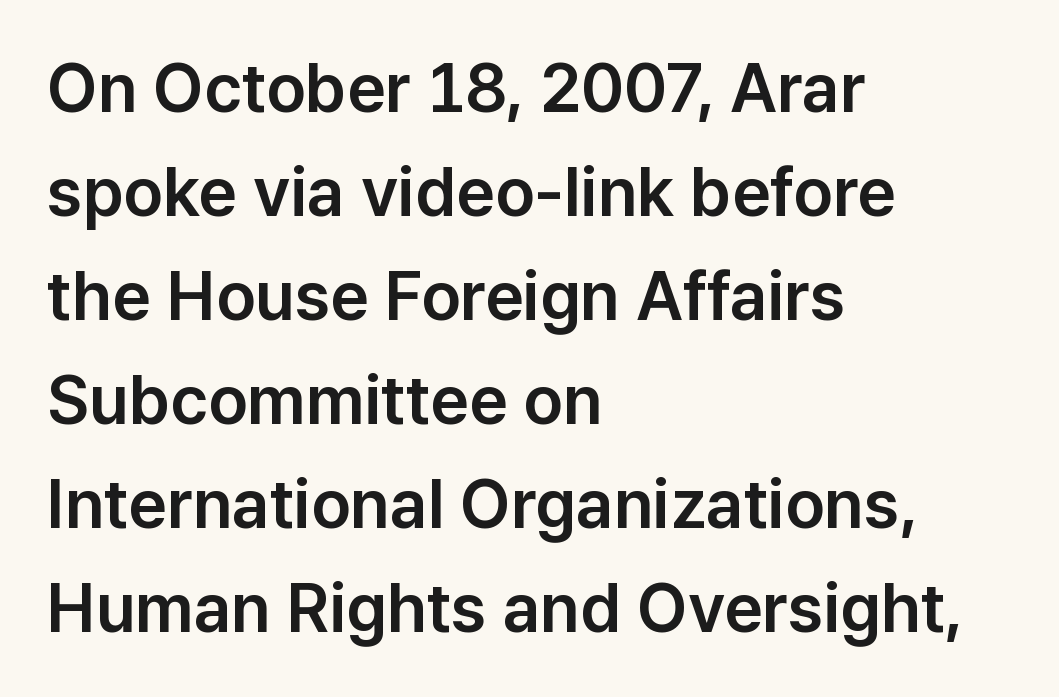
Q: Is the text italic (slanted)? A: No, it is upright.
Q: Is the typeface a serif or a sans-serif typeface? A: Sans-serif.
Q: Is the text underlined? A: No.
Q: How is the paragraph aligned? A: Left-aligned.
Q: Is the spacing between letters normal or unusually wide? A: Normal.
Q: Is the spacing between lines tight, normal or loose? A: Normal.
Q: Width (condensed, normal, or wide)? A: Normal.
Q: Stroke contrast? A: Low.
Q: x-height? A: Medium.
Q: Monospaced? A: No.
